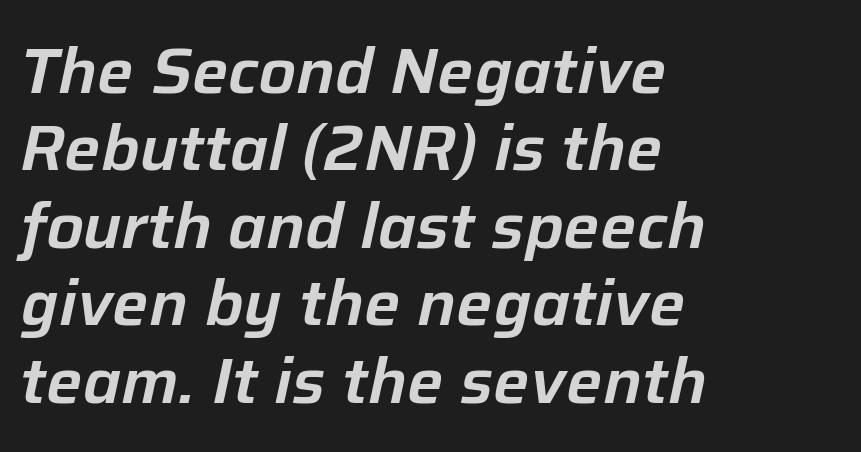
{"italic": "yes", "lean": "right", "slant_degrees": 12, "width": "normal", "stroke_contrast": "low", "x_height": "medium", "monospaced": "no", "underline": "no", "align": "left", "line_spacing_ratio": 1.21, "letter_spacing": "normal", "letter_spacing_em": 0.0, "glyph_px": 64}
